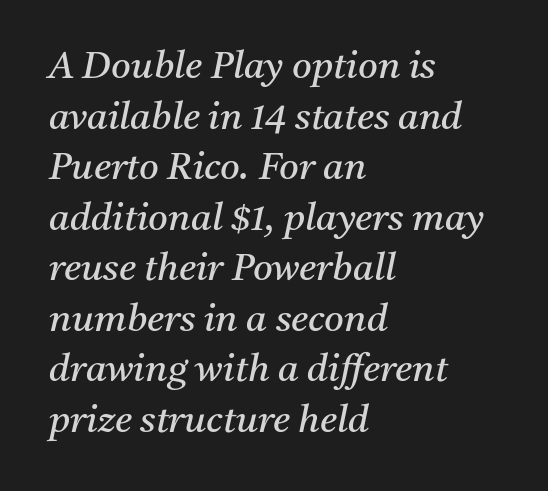
{"serif": "yes", "italic": "yes", "lean": "right", "slant_degrees": 11, "bold": "no", "weight": "regular", "width": "normal", "stroke_contrast": "medium", "x_height": "medium", "monospaced": "no", "underline": "no", "align": "left", "line_spacing": "normal", "line_spacing_ratio": 1.33, "letter_spacing": "normal", "letter_spacing_em": 0.0, "glyph_px": 38}
